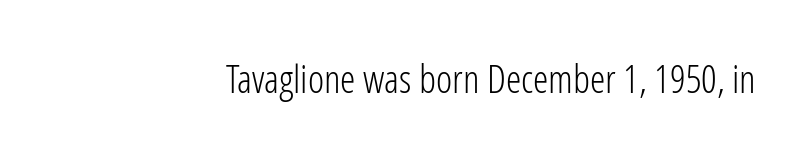
Q: Is the text bold? A: No.
Q: Is the text italic (slanted)? A: No, it is upright.
Q: Is the typeface a serif or a sans-serif typeface? A: Sans-serif.
Q: Is the text underlined? A: No.
Q: Is the spacing between letters normal or unusually wide? A: Normal.
Q: Width (condensed, normal, or wide)? A: Condensed.
Q: Stroke contrast? A: Low.
Q: x-height? A: Medium.
Q: Monospaced? A: No.
